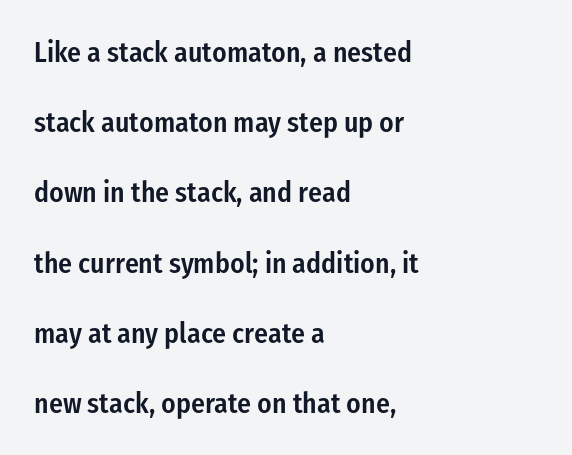
The image shows 29 px semibold, condensed sans-serif type, upright; set left-aligned, loose line spacing (2.42x), normal letter spacing, not underlined; low stroke contrast and a medium x-height.
